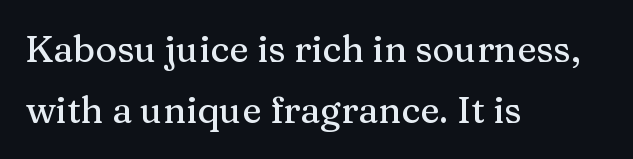
{"serif": "yes", "italic": "no", "width": "normal", "stroke_contrast": "medium", "x_height": "medium", "monospaced": "no", "underline": "no", "align": "left", "line_spacing": "normal", "line_spacing_ratio": 1.65, "letter_spacing": "normal", "letter_spacing_em": 0.0, "glyph_px": 37}
